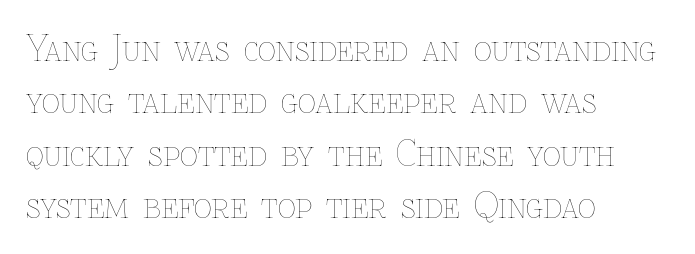
{"italic": "no", "bold": "no", "weight": "thin", "width": "normal", "stroke_contrast": "low", "x_height": "medium", "monospaced": "no", "underline": "no", "align": "left", "line_spacing": "normal", "line_spacing_ratio": 1.5, "letter_spacing": "normal", "letter_spacing_em": 0.0, "glyph_px": 35}
